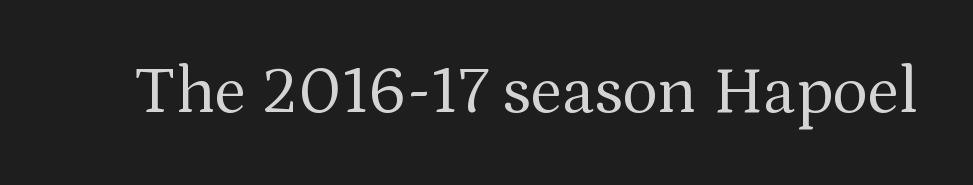
The string is rendered with underlining switched off. The type family on display is of the serif kind. A light-to-regular cut is what we see here. Posture: vertical.
